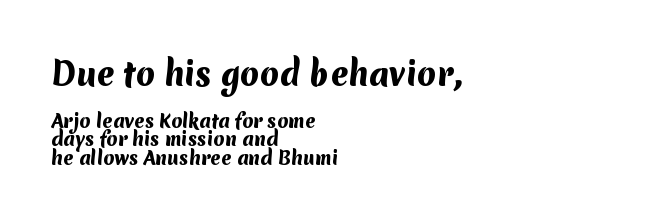
Q: Is the text bold? A: Yes.
Q: Is the typeface a serif or a sans-serif typeface? A: Sans-serif.
Q: Is the text underlined? A: No.
Q: How is the paragraph aligned? A: Left-aligned.
Q: Is the spacing between letters normal or unusually wide? A: Normal.
Q: Is the spacing between lines tight, normal or loose? A: Tight.
Q: Which block of text is set in a larger size, the first (top) or the second (bottom)? A: The first (top) one.
Q: Width (condensed, normal, or wide)? A: Normal.
Q: Stroke contrast? A: Medium.
Q: x-height? A: Medium.
Q: Monospaced? A: No.
